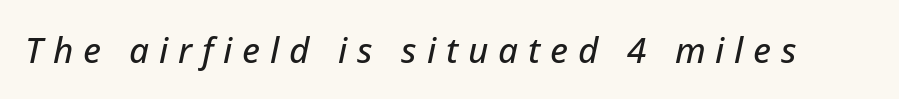
{"italic": "yes", "lean": "right", "slant_degrees": 12, "width": "normal", "stroke_contrast": "low", "x_height": "medium", "monospaced": "no", "underline": "no", "letter_spacing": "wide", "letter_spacing_em": 0.28, "glyph_px": 35}
